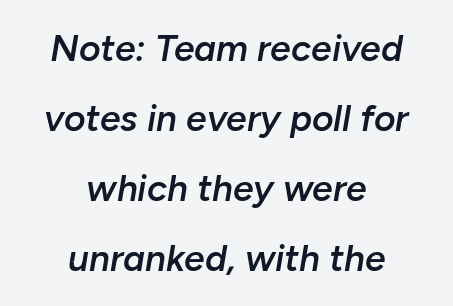
{"italic": "yes", "lean": "right", "slant_degrees": 10, "bold": "semi", "weight": "semibold", "width": "normal", "stroke_contrast": "low", "x_height": "medium", "monospaced": "no", "underline": "no", "align": "center", "line_spacing_ratio": 1.89, "letter_spacing": "normal", "letter_spacing_em": 0.0, "glyph_px": 37}
